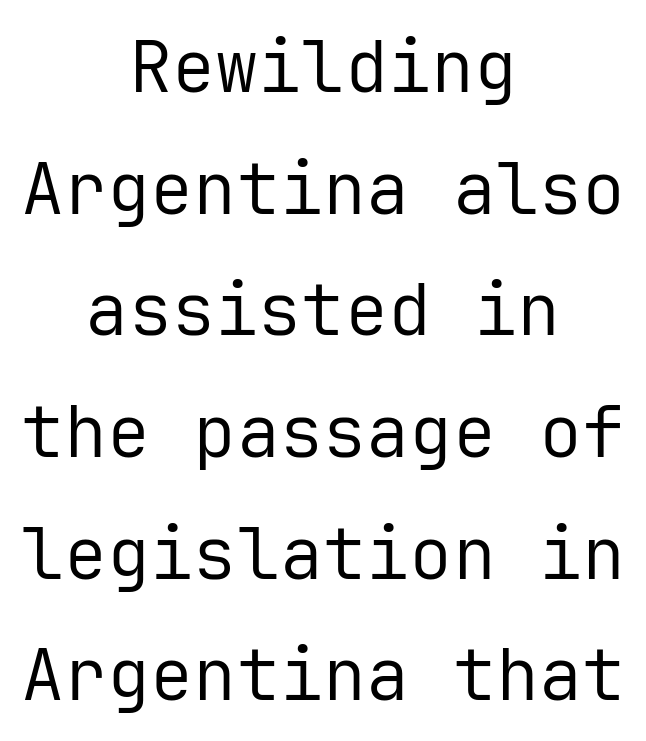
The image shows 72 px regular-weight sans-serif type, upright, monospaced; set centered, normal line spacing (1.69x), normal letter spacing, not underlined; low stroke contrast and a medium x-height.
